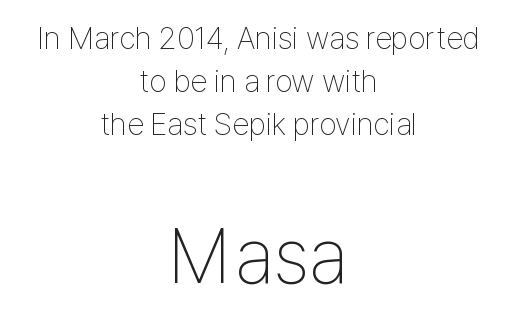
Is the lower block the larger one? Yes — the lower block carries the bigger type. Stems here are at most as thick as an everyday book face. Tall strokes in this sample are plumb rather than angled. Each line is balanced around a shared central axis. Between one letter and the next there's only the usual sliver of space. No word sits above an underline.
